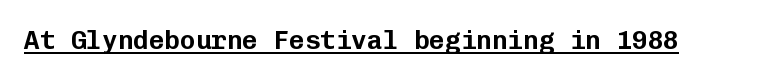
The image shows 26 px text type, upright; set normal letter spacing, underlined.
